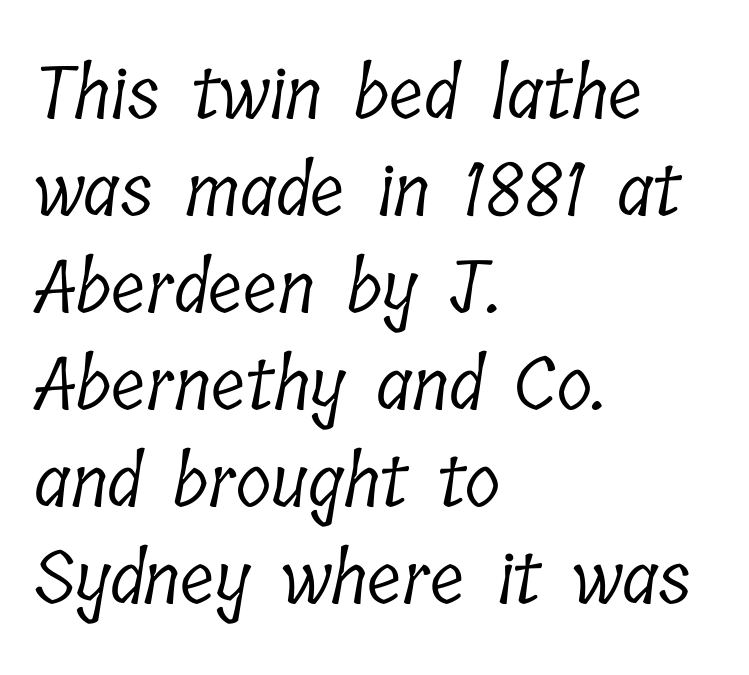
No word sits above an underline. Notice how the passage keeps a crisp vertical edge on the left only. Each letter's strokes conclude with small projecting serifs. The rendering keeps characters at their native spacing. Think standard paragraph weight, or any step lighter than that. Baseline-to-baseline distance is the conventional proportion of letter height.
